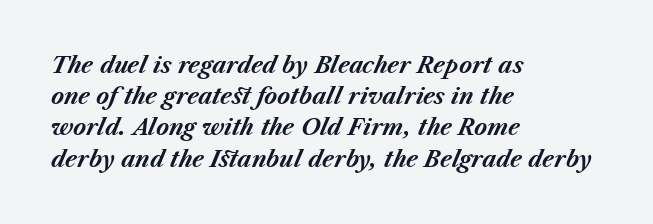
The image shows 22 px bold type, italic (leaning right); set left-aligned, normal line spacing (1.42x), normal letter spacing, not underlined.
